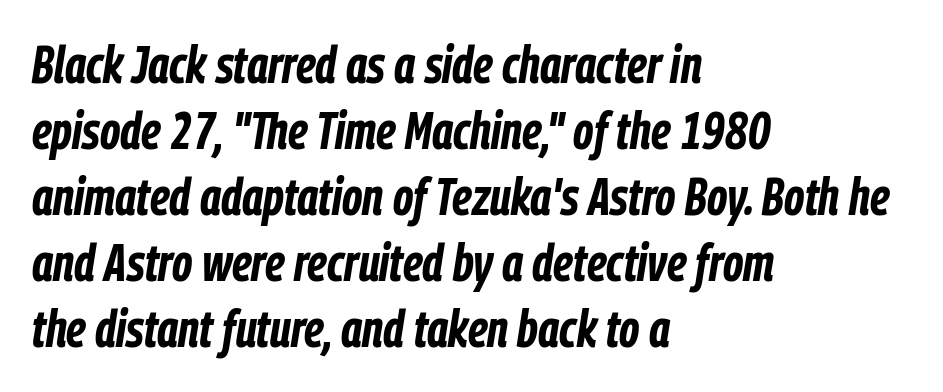
Each row of text sits above clean, open space. Is the type bold? Yes — the strokes are clearly thick and heavy. Compared with typical body copy, the letter spacing here is the same. In terms of leading, this rendering sits right in the middle. Would a proofreader flag this as italicized? Yes.
